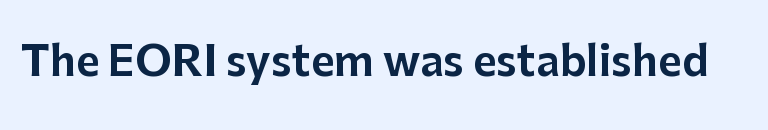
Students, note that the glyphs here touch the page at normal intervals. The gap between lines stays unmarked. The characters display no serif detailing; their extremities are plain. You could not count columns in this text — the font is proportionally spaced. Posture: straight, roman, zero tilt.
